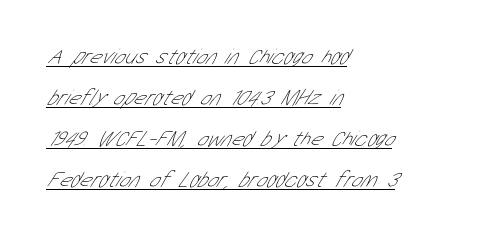
Heaviness? Minimal to ordinary, like unemphasized prose. Notice how the passage keeps a crisp vertical edge on the left only. Emphasis is given by a line drawn under the lettering. In terms of letterspacing, this is plain default setting.
